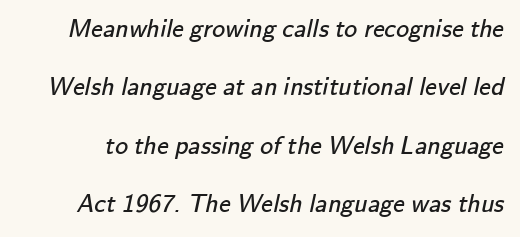
The image shows 26 px text type; set loose line spacing (2.25x), normal letter spacing, not underlined.
